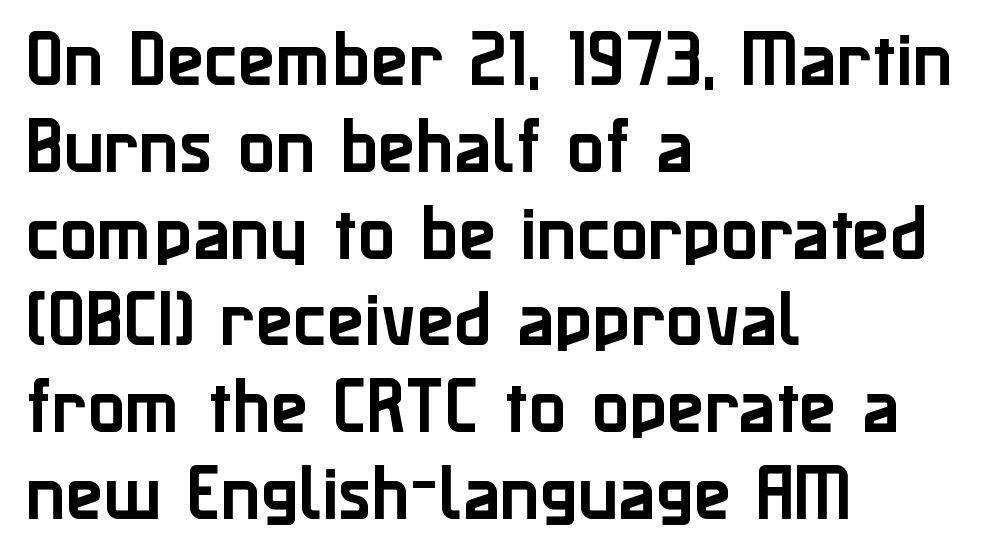
{"serif": "no", "italic": "no", "width": "normal", "stroke_contrast": "low", "x_height": "medium", "monospaced": "no", "underline": "no", "align": "left", "line_spacing": "normal", "line_spacing_ratio": 1.4, "letter_spacing": "normal", "letter_spacing_em": 0.0, "glyph_px": 62}
